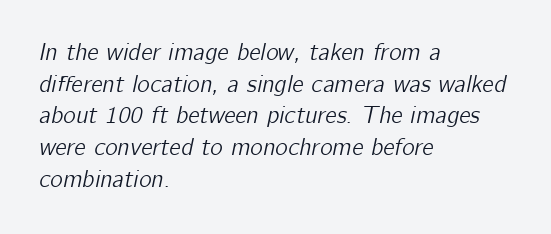
The letters sit at their default tracking, neither squeezed nor spread. The rendering uses a moderate line-height, typical for paragraphs. Visually the block forms a straight wall on the left and a jagged coastline on the right. The glyphs are unaccompanied by any horizontal stroke below them. Italic? Definitely — the glyphs are oblique.
